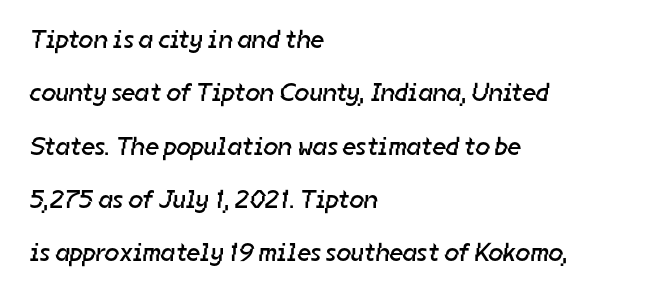
Q: Is the text bold? A: No.
Q: Is the text underlined? A: No.
Q: How is the paragraph aligned? A: Left-aligned.
Q: Is the spacing between letters normal or unusually wide? A: Normal.
Q: Is the spacing between lines tight, normal or loose? A: Loose.
